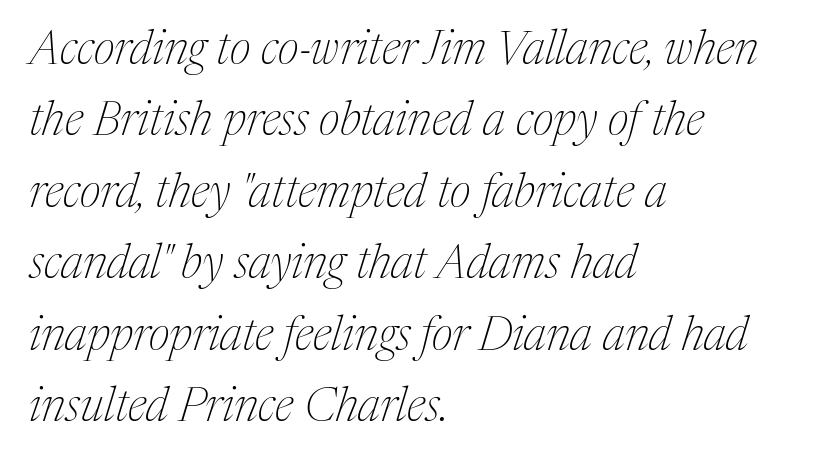
{"serif": "yes", "italic": "yes", "lean": "right", "slant_degrees": 17, "bold": "no", "weight": "thin", "width": "normal", "stroke_contrast": "medium", "x_height": "medium", "monospaced": "no", "underline": "no", "align": "left", "line_spacing": "normal", "line_spacing_ratio": 1.52, "letter_spacing": "normal", "letter_spacing_em": 0.0, "glyph_px": 47}
